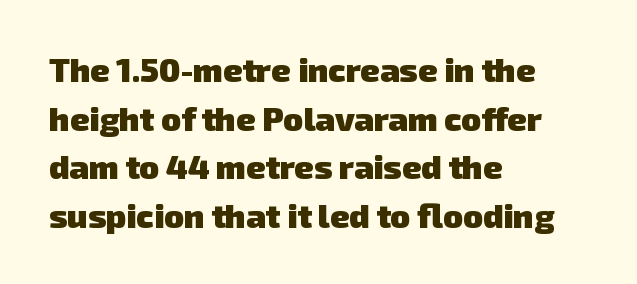
The image shows 33 px heavy sans-serif type; set left-aligned, normal line spacing (1.47x), normal letter spacing, not underlined; low stroke contrast and a medium x-height.
